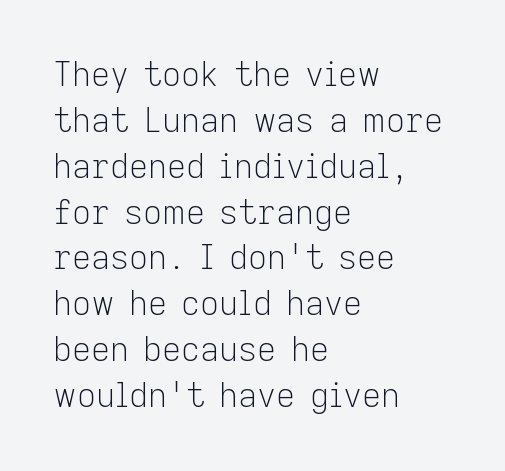
Here the glyphs are tracked normally, forming tight word shapes. The strip under each line holds only bare page. In terms of leading, this rendering sits right in the middle. Bold? No — there's no thickening of the strokes. Caption: multi-line text, flush left, ragged right. In terms of letterform style, serifs are entirely absent.
